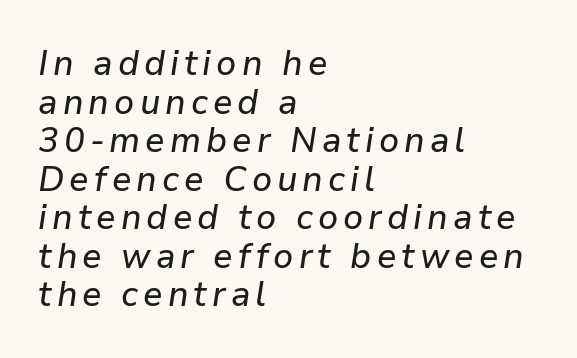
Q: Is the text italic (slanted)? A: Yes, it leans right by about 9 degrees.
Q: Is the text underlined? A: No.
Q: How is the paragraph aligned? A: Left-aligned.
Q: Is the spacing between lines tight, normal or loose? A: Tight.
Q: Width (condensed, normal, or wide)? A: Normal.
Q: Stroke contrast? A: Low.
Q: x-height? A: Medium.
Q: Monospaced? A: No.
